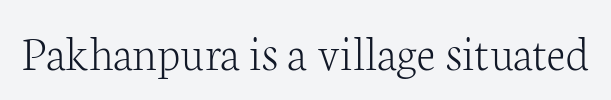
{"serif": "yes", "italic": "no", "bold": "no", "weight": "light", "width": "normal", "stroke_contrast": "low", "x_height": "medium", "monospaced": "no", "underline": "no", "letter_spacing": "normal", "letter_spacing_em": 0.0, "glyph_px": 50}
